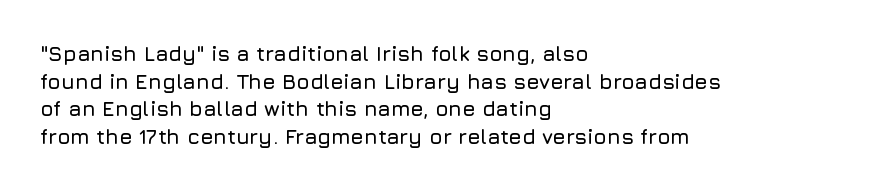
Line starts are locked; line ends wander. Leading matches the norm, producing a regular column. Characters remain perfectly vertical along every line. The area under the type is left untouched. Caption: standard tracking, unaltered.
